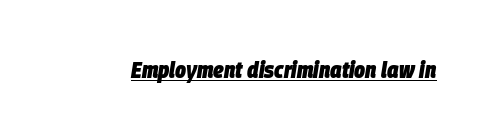
Looks like someone drew a line under every word here. How heavy is the stroke? Heavy — this is a bold. You can tell it's italic because the verticals aren't actually vertical. The line texture is even and compact thanks to regular tracking.
